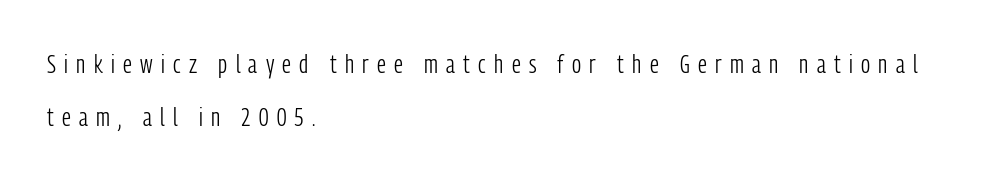
{"italic": "no", "bold": "no", "underline": "no", "align": "left", "line_spacing": "loose", "line_spacing_ratio": 2.04, "letter_spacing": "wide", "letter_spacing_em": 0.32, "glyph_px": 26}
